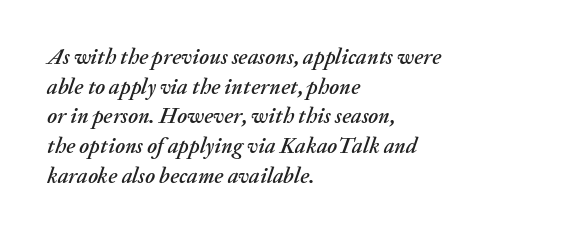
Each line starts at the same left margin while the right side varies. Designer's note — italics engaged. Tracking here is standard; glyphs follow each other at the usual distance. Type without underlining.
